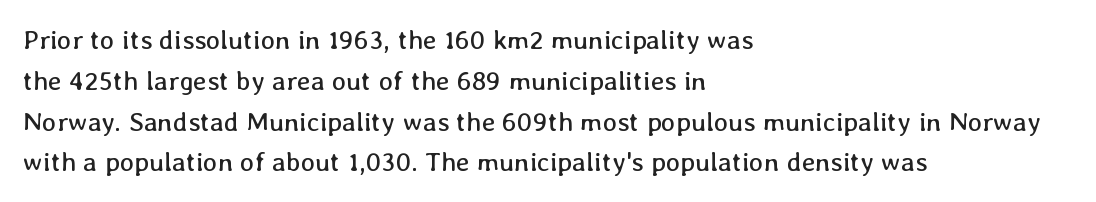
{"italic": "no", "bold": "no", "underline": "no", "align": "left", "line_spacing": "normal", "line_spacing_ratio": 1.51, "letter_spacing": "normal", "letter_spacing_em": 0.0, "glyph_px": 27}
